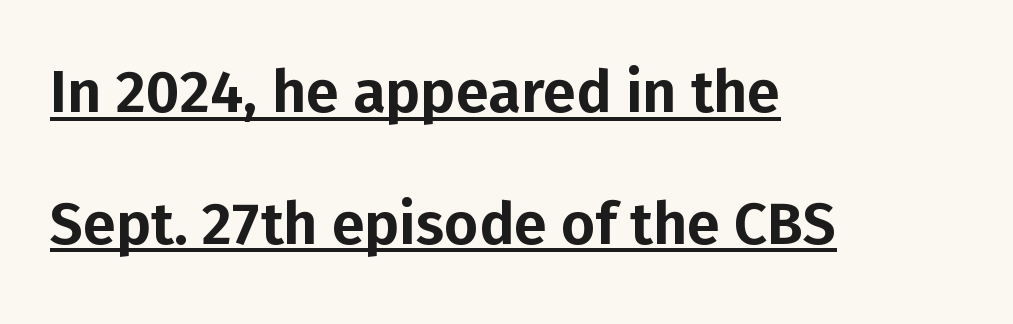
Q: Is the text italic (slanted)? A: No, it is upright.
Q: Is the typeface a serif or a sans-serif typeface? A: Sans-serif.
Q: Is the text underlined? A: Yes.
Q: How is the paragraph aligned? A: Left-aligned.
Q: Is the spacing between letters normal or unusually wide? A: Normal.
Q: Is the spacing between lines tight, normal or loose? A: Loose.
Q: Width (condensed, normal, or wide)? A: Normal.
Q: Stroke contrast? A: Low.
Q: x-height? A: Medium.
Q: Monospaced? A: No.
